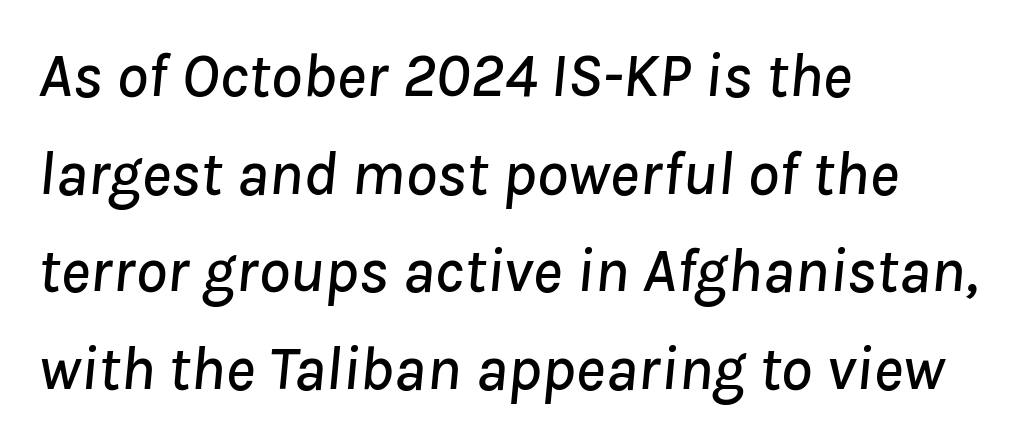
Think of a printed novel: that variable character pitch is what you see here. A typesetter would call this leading conventional body-copy spacing. Between one letter and the next there's only the usual sliver of space. Notice how the stems are inclined rather than vertical — that's the hallmark of italics. Horizontal alignment here is leftward, the default for most running prose.
